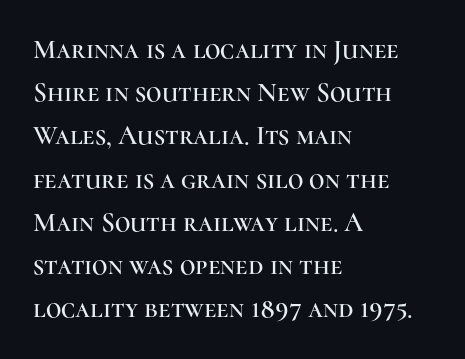
{"italic": "no", "underline": "no", "align": "left", "line_spacing": "normal", "line_spacing_ratio": 1.6, "letter_spacing": "normal", "letter_spacing_em": 0.0, "glyph_px": 27}
